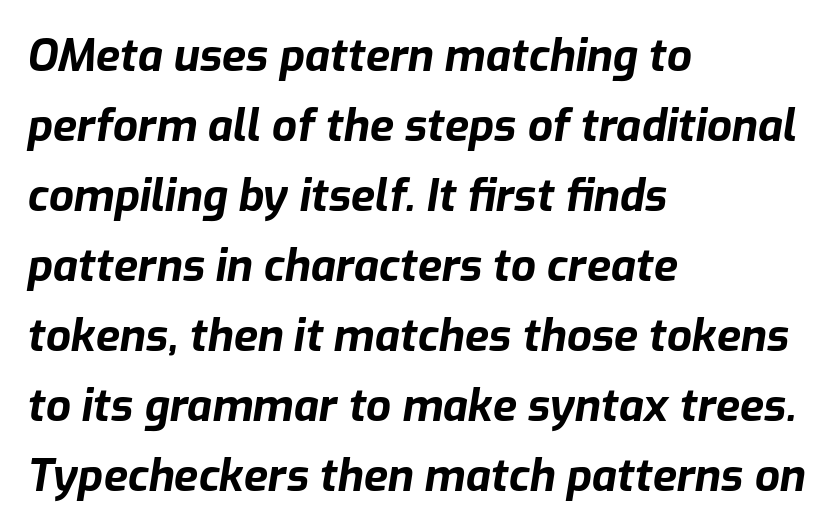
The image shows 44 px bold type, italic (leaning right); set left-aligned, normal line spacing (1.59x), normal letter spacing, not underlined; low stroke contrast and a medium x-height.
